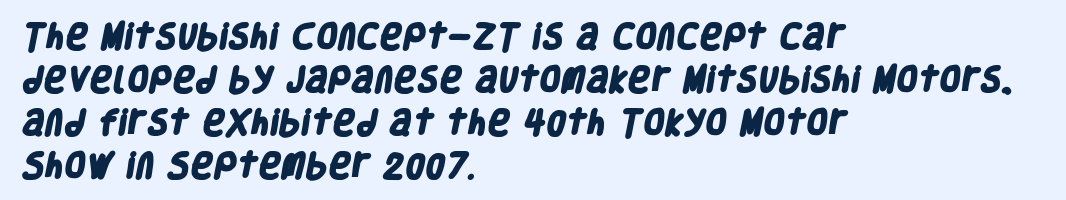
{"serif": "no", "bold": "yes", "weight": "heavy", "width": "condensed", "stroke_contrast": "low", "x_height": "large", "monospaced": "no", "underline": "no", "align": "left", "line_spacing": "normal", "line_spacing_ratio": 1.53, "letter_spacing": "normal", "letter_spacing_em": 0.0, "glyph_px": 28}
